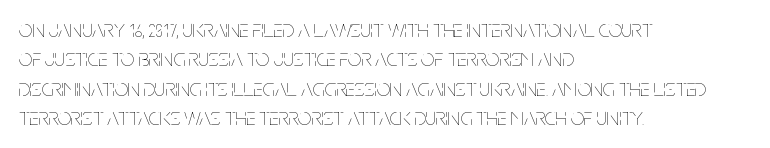
Notice how the stems are strictly vertical — no italics here. Standard letterfit; no display-style spreading of the glyphs. The space beneath each line is pristine and unruled. Counters stay open thanks to moderate or lighter strokes. A classic flush-left, rag-right setting is used for this passage.
